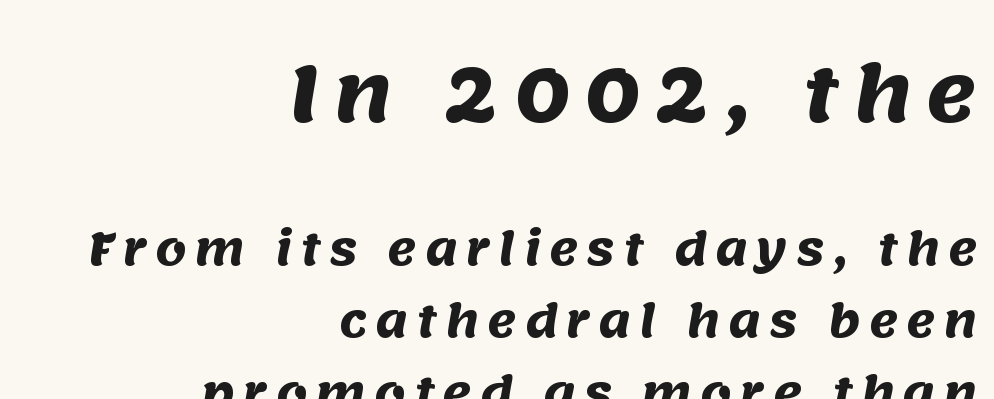
The image shows 77 px heavy sans-serif type; set right-aligned, normal line spacing (1.64x), not underlined; the first (top) block is 1.75x larger; medium stroke contrast and a large x-height.
